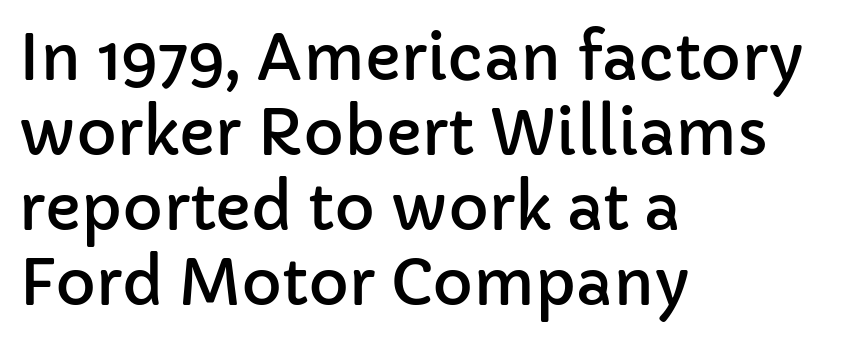
Students, note that the glyphs here touch the page at normal intervals. Only glyphs here, with clear space below each row. A sans-serif font was chosen for this passage. The axis of the letterforms is exactly vertical. Layout note: lines flush left.
